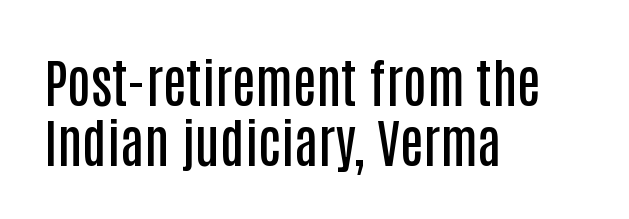
Q: Is the text bold? A: Semi-bold.
Q: Is the text italic (slanted)? A: No, it is upright.
Q: Is the typeface a serif or a sans-serif typeface? A: Sans-serif.
Q: Is the text underlined? A: No.
Q: How is the paragraph aligned? A: Left-aligned.
Q: Is the spacing between letters normal or unusually wide? A: Normal.
Q: Is the spacing between lines tight, normal or loose? A: Tight.
Q: Width (condensed, normal, or wide)? A: Condensed.
Q: Stroke contrast? A: Low.
Q: x-height? A: Large.
Q: Monospaced? A: No.
